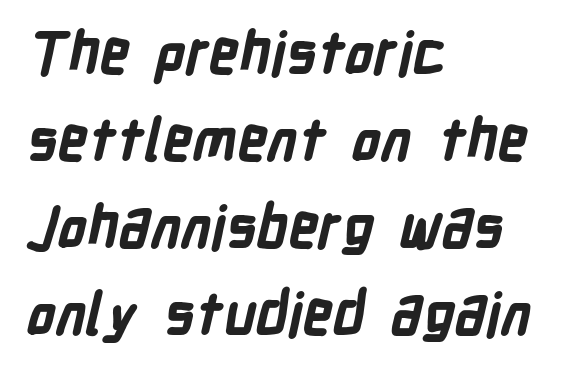
{"serif": "no", "bold": "yes", "weight": "bold", "width": "condensed", "stroke_contrast": "low", "x_height": "medium", "monospaced": "no", "underline": "no", "align": "left", "line_spacing": "normal", "line_spacing_ratio": 1.5, "letter_spacing": "normal", "letter_spacing_em": 0.0, "glyph_px": 58}
